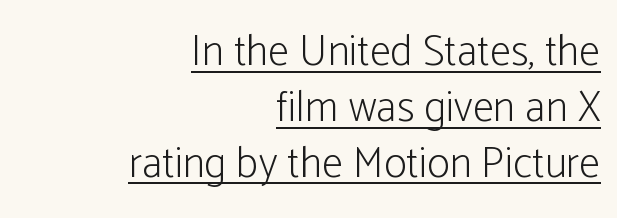
Varying glyph widths throughout — classic text-font behaviour. Does the leading feel generous? No, just average. Students, observe the line beneath the letters — that is underlining. It's the straight-up-and-down kind of type.
